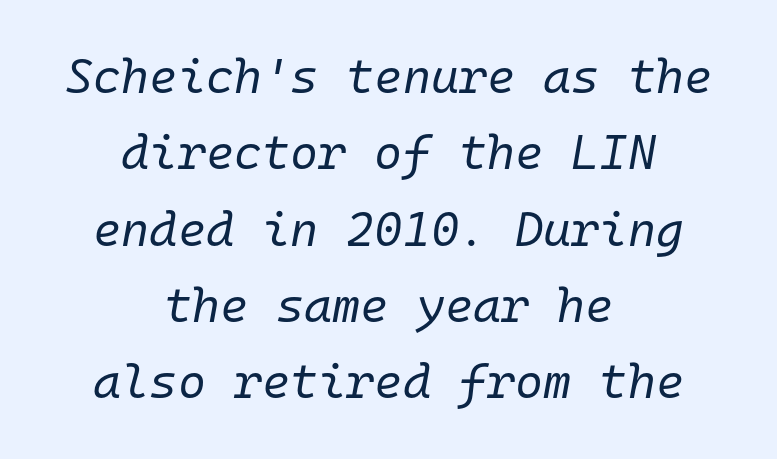
How would I describe the line gaps? Plain and ordinary. The letters march in equal steps, a hallmark of fixed-pitch type. Here the glyphs are tracked normally, forming tight word shapes. Posture: slanted.
